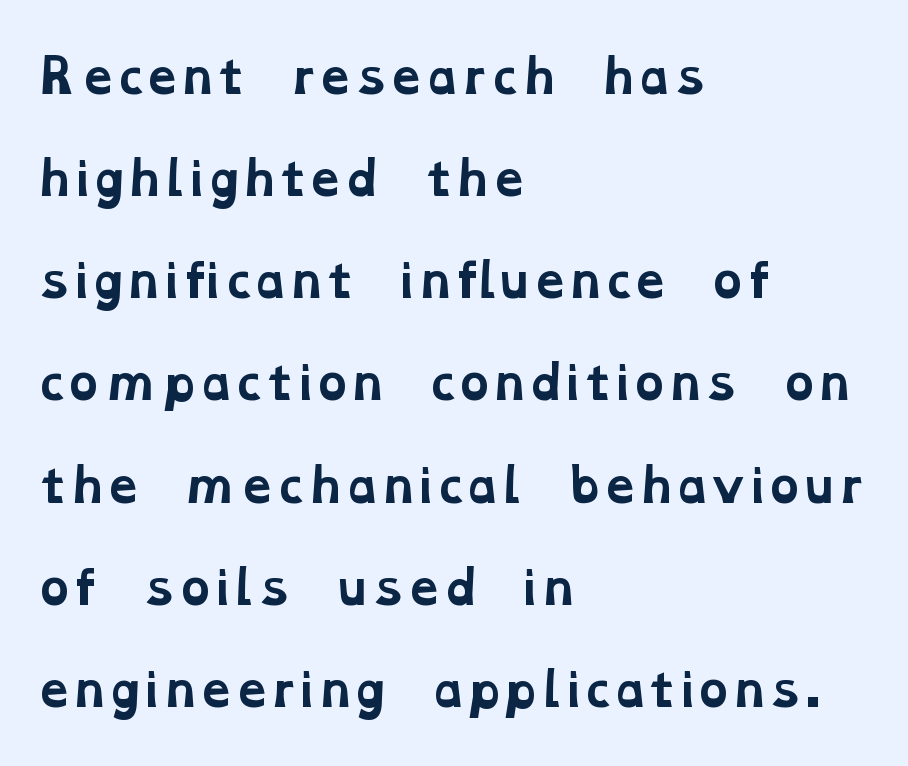
Q: Is the text bold? A: Yes.
Q: Is the typeface a serif or a sans-serif typeface? A: Serif.
Q: Is the text underlined? A: No.
Q: How is the paragraph aligned? A: Left-aligned.
Q: Is the spacing between letters normal or unusually wide? A: Normal.
Q: Is the spacing between lines tight, normal or loose? A: Loose.
Q: Width (condensed, normal, or wide)? A: Wide.
Q: Stroke contrast? A: Low.
Q: x-height? A: Medium.
Q: Monospaced? A: No.
